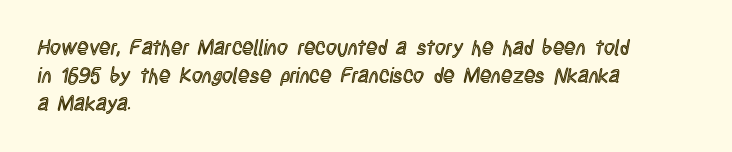
{"underline": "no", "align": "left", "line_spacing": "normal", "line_spacing_ratio": 1.33, "letter_spacing": "normal", "letter_spacing_em": 0.0, "glyph_px": 21}
